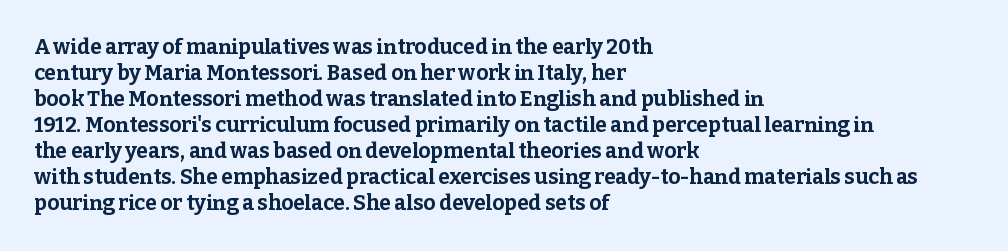
The strokes are fattened all the way to bold. Visually the block forms a straight wall on the left and a jagged coastline on the right. A typesetter would mark this as roman, not italic. The words here are not underlined.
